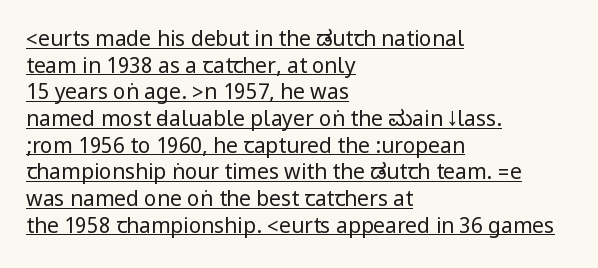
Is the letter spacing exaggerated? No — it looks like the ordinary default. This sample uses an upright cut, with every glyph sitting square on the baseline. Notice how descenders clear the ascenders below comfortably — that's standard leading. Layout note: lines flush left.
